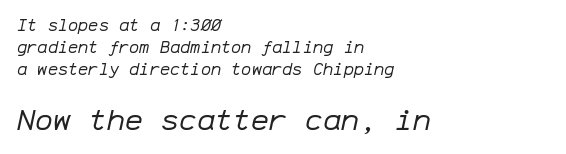
{"italic": "yes", "lean": "right", "slant_degrees": 12, "bold": "no", "weight": "regular", "width": "normal", "stroke_contrast": "low", "x_height": "medium", "monospaced": "yes", "underline": "no", "align": "left", "line_spacing": "normal", "line_spacing_ratio": 1.28, "letter_spacing": "normal", "letter_spacing_em": 0.0, "larger_block": "second", "size_ratio": 1.76, "glyph_px": 30}
